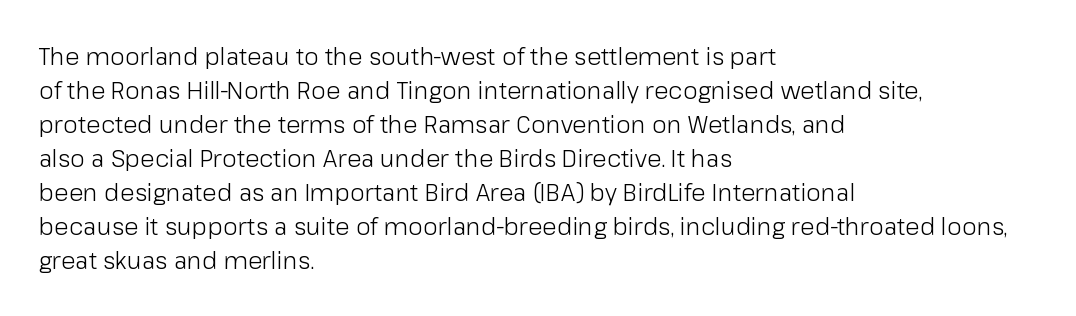
Q: Is the text bold? A: No.
Q: Is the text italic (slanted)? A: No, it is upright.
Q: Is the text underlined? A: No.
Q: How is the paragraph aligned? A: Left-aligned.
Q: Is the spacing between letters normal or unusually wide? A: Normal.
Q: Is the spacing between lines tight, normal or loose? A: Normal.
